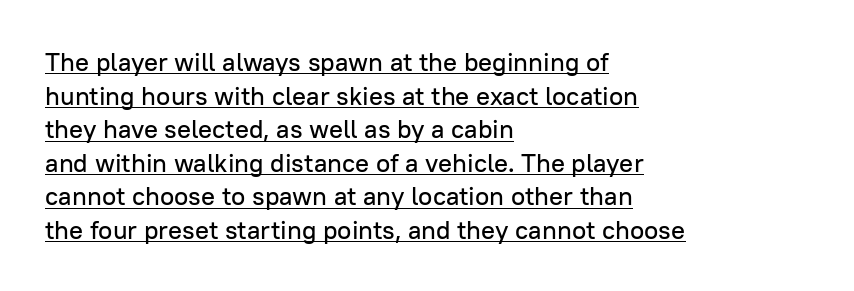
Q: Is the text italic (slanted)? A: No, it is upright.
Q: Is the text underlined? A: Yes.
Q: How is the paragraph aligned? A: Left-aligned.
Q: Is the spacing between letters normal or unusually wide? A: Normal.
Q: Is the spacing between lines tight, normal or loose? A: Normal.
